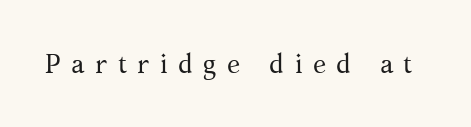
{"italic": "no", "bold": "no", "underline": "no", "letter_spacing": "wide", "letter_spacing_em": 0.38, "glyph_px": 27}
